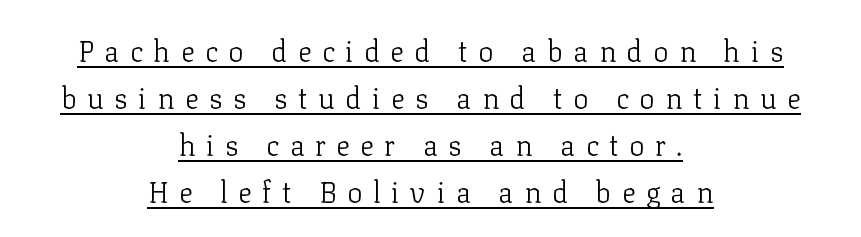
Q: Is the text bold? A: No.
Q: Is the text italic (slanted)? A: No, it is upright.
Q: Is the typeface a serif or a sans-serif typeface? A: Serif.
Q: Is the text underlined? A: Yes.
Q: How is the paragraph aligned? A: Centered.
Q: Is the spacing between letters normal or unusually wide? A: Unusually wide.
Q: Is the spacing between lines tight, normal or loose? A: Normal.
Q: Width (condensed, normal, or wide)? A: Normal.
Q: Stroke contrast? A: Low.
Q: x-height? A: Medium.
Q: Monospaced? A: No.
